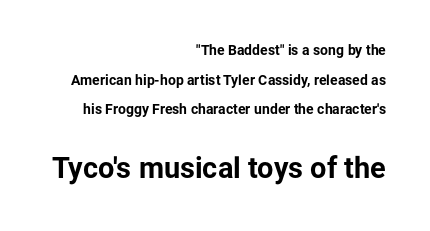
Rule under the text: the space is simply empty. Notice the wide empty band between every row — that's loose leading. Posture: vertical. How are the letters spaced? Ordinarily, with no added tracking. Character widths vary here, with narrow letters taking less room than wide ones.
